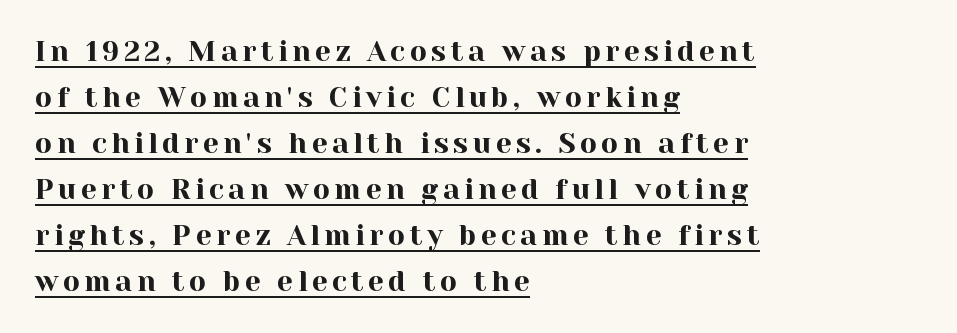
Q: Is the text italic (slanted)? A: No, it is upright.
Q: Is the typeface a serif or a sans-serif typeface? A: Serif.
Q: Is the text underlined? A: Yes.
Q: How is the paragraph aligned? A: Left-aligned.
Q: Is the spacing between lines tight, normal or loose? A: Normal.
Q: Width (condensed, normal, or wide)? A: Normal.
Q: x-height? A: Medium.
Q: Monospaced? A: No.
